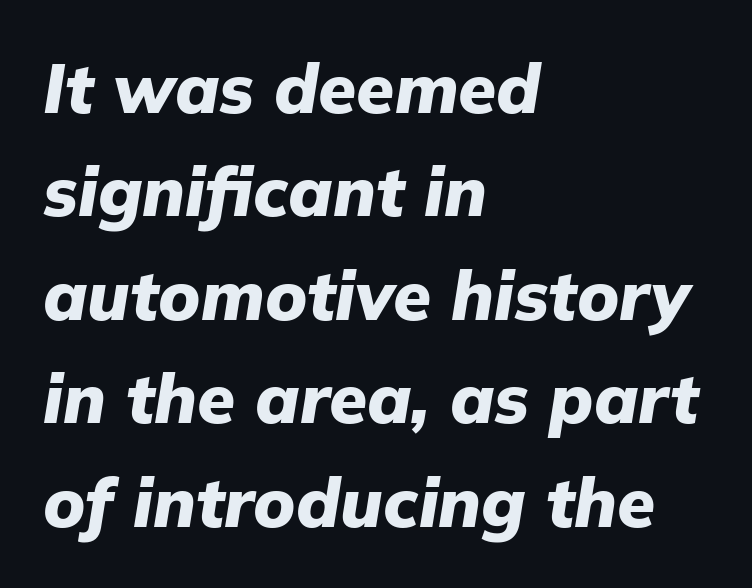
{"italic": "yes", "lean": "right", "slant_degrees": 9, "bold": "yes", "weight": "heavy", "width": "normal", "stroke_contrast": "low", "x_height": "medium", "monospaced": "no", "underline": "no", "align": "left", "line_spacing": "normal", "line_spacing_ratio": 1.5, "letter_spacing": "normal", "letter_spacing_em": 0.0, "glyph_px": 69}
